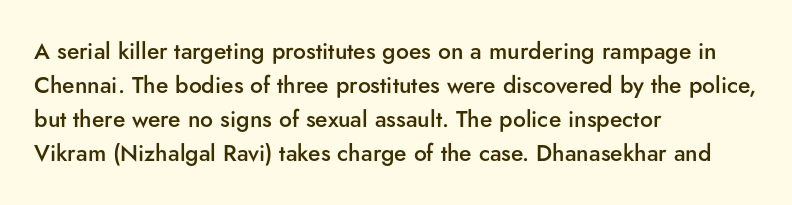
The image shows 23 px text type, upright; set left-aligned, normal line spacing (1.48x), normal letter spacing, not underlined.
